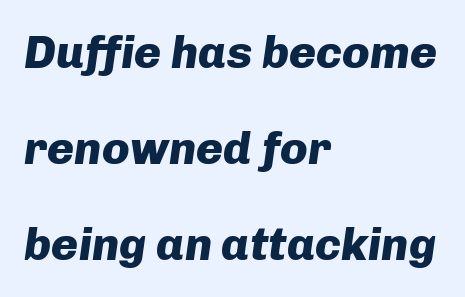
Q: Is the text bold? A: Yes.
Q: Is the text italic (slanted)? A: Yes, it leans right by about 8 degrees.
Q: Is the text underlined? A: No.
Q: How is the paragraph aligned? A: Left-aligned.
Q: Is the spacing between letters normal or unusually wide? A: Normal.
Q: Is the spacing between lines tight, normal or loose? A: Loose.
Q: Width (condensed, normal, or wide)? A: Normal.
Q: Stroke contrast? A: Low.
Q: x-height? A: Medium.
Q: Monospaced? A: No.
